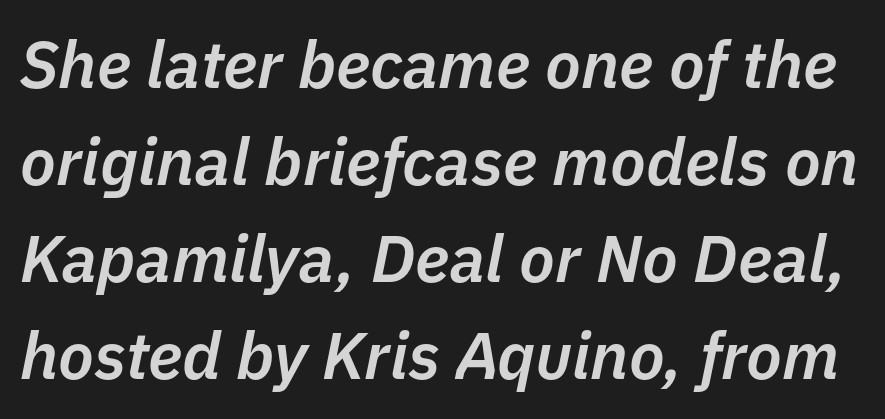
You could call the tracking neutral — neither tight nor loose. Horizontal bands of white between lines are of average thickness. These lines are rendered in a variable-pitch font. The gap between lines stays unmarked. There's an unmistakable incline to the writing here. I'd describe the lettering as semibold — firm but not a full bold.
